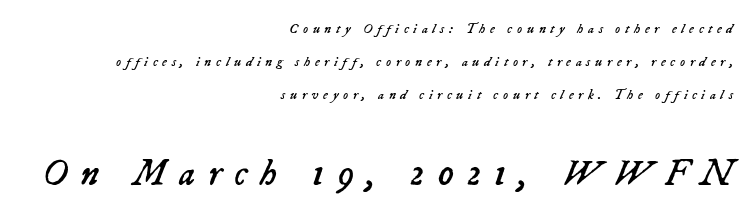
The specimen reads as italic at a glance. Rule under the text: the space is simply empty. The block of text is sparse from top to bottom, with ample space between rows. Letter spacing: wide. Think standard paragraph weight, or any step lighter than that.
